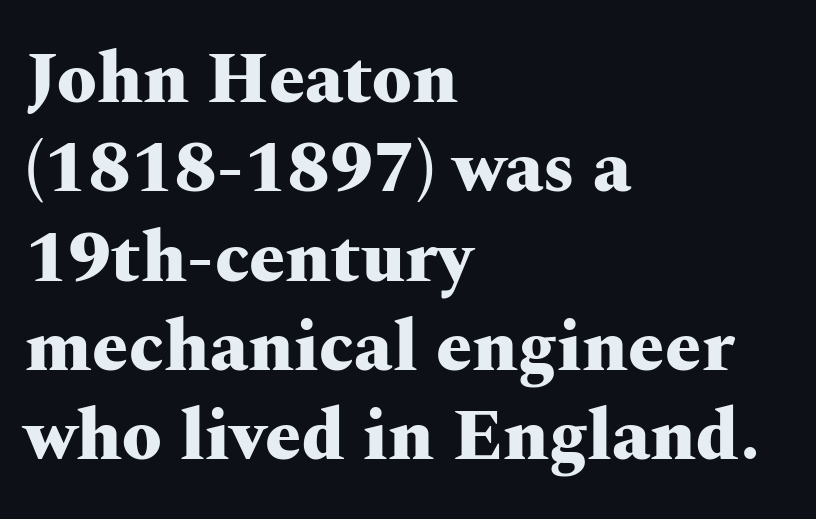
{"serif": "yes", "italic": "no", "bold": "yes", "weight": "heavy", "width": "wide", "stroke_contrast": "medium", "x_height": "medium", "monospaced": "no", "underline": "no", "align": "left", "line_spacing_ratio": 1.24, "letter_spacing": "normal", "letter_spacing_em": 0.0, "glyph_px": 72}
